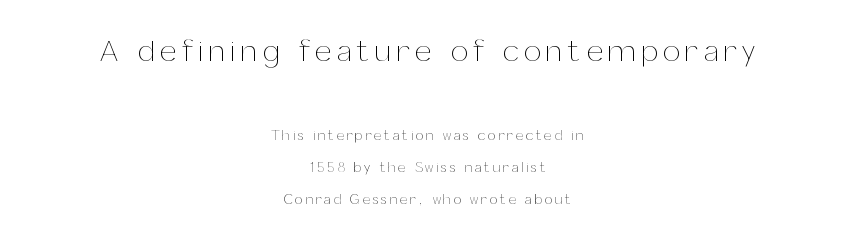
Q: Is the text bold? A: No.
Q: Is the text italic (slanted)? A: No, it is upright.
Q: Is the text underlined? A: No.
Q: How is the paragraph aligned? A: Centered.
Q: Is the spacing between lines tight, normal or loose? A: Loose.
Q: Which block of text is set in a larger size, the first (top) or the second (bottom)? A: The first (top) one.
Q: Width (condensed, normal, or wide)? A: Normal.
Q: Stroke contrast? A: Medium.
Q: x-height? A: Medium.
Q: Monospaced? A: No.
